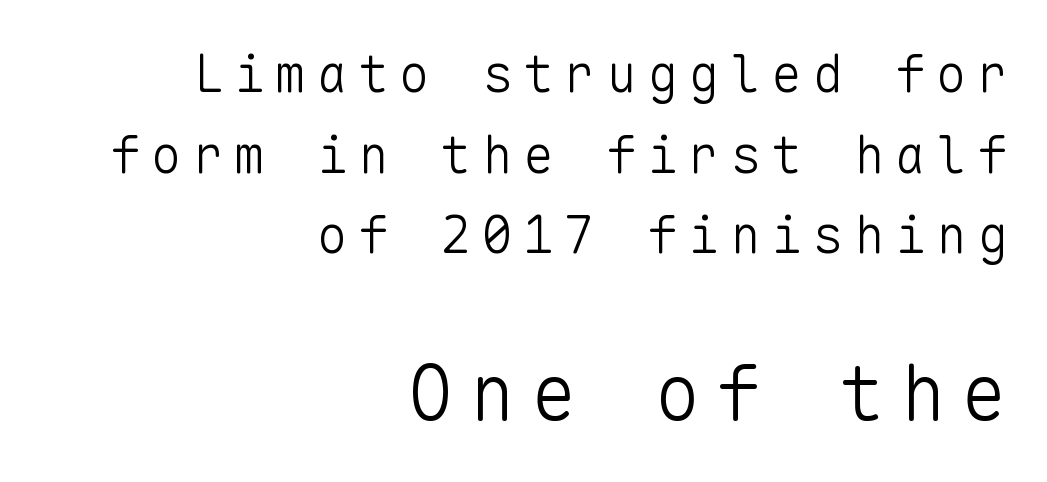
{"serif": "no", "italic": "no", "bold": "no", "weight": "light", "width": "normal", "stroke_contrast": "low", "x_height": "medium", "monospaced": "yes", "underline": "no", "align": "right", "line_spacing": "normal", "line_spacing_ratio": 1.58, "letter_spacing": "wide", "letter_spacing_em": 0.21, "larger_block": "second", "size_ratio": 1.49, "glyph_px": 76}
